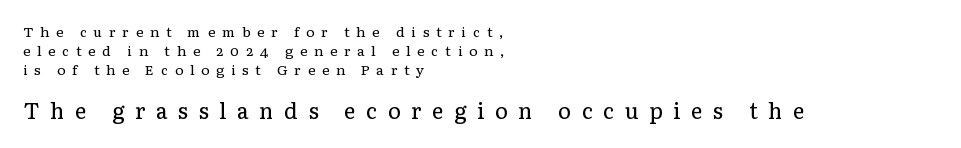
{"italic": "no", "bold": "no", "underline": "no", "align": "left", "line_spacing": "normal", "line_spacing_ratio": 1.36, "letter_spacing": "wide", "letter_spacing_em": 0.48, "larger_block": "second", "size_ratio": 1.57, "glyph_px": 22}
